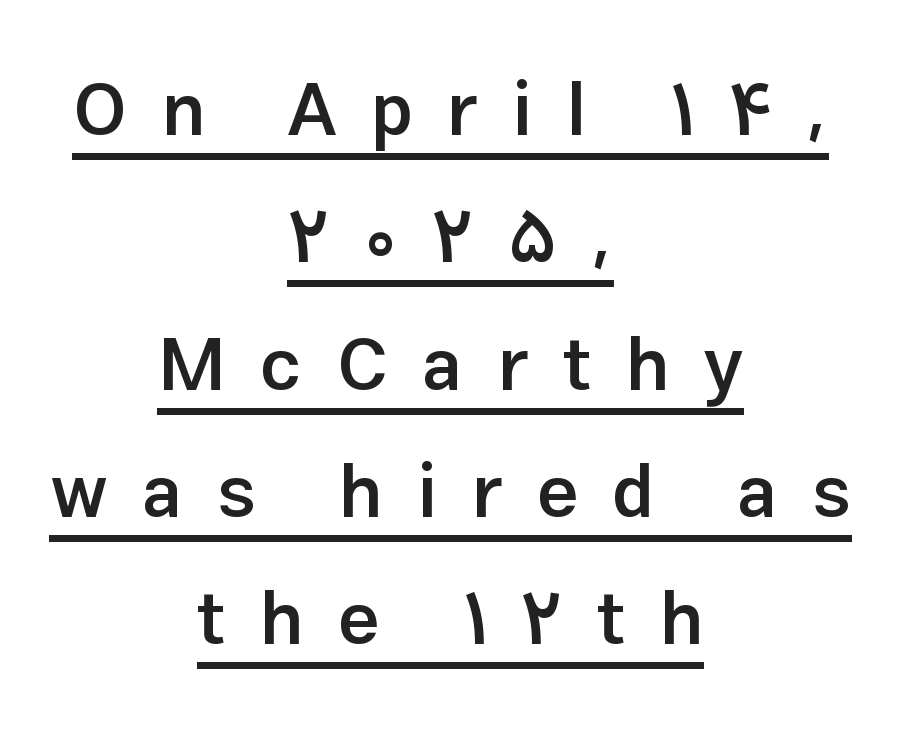
The image shows 74 px semibold sans-serif type, upright; set centered, line spacing 1.72x, unusually wide letter spacing (+0.46 em), underlined; low stroke contrast and a medium x-height.
